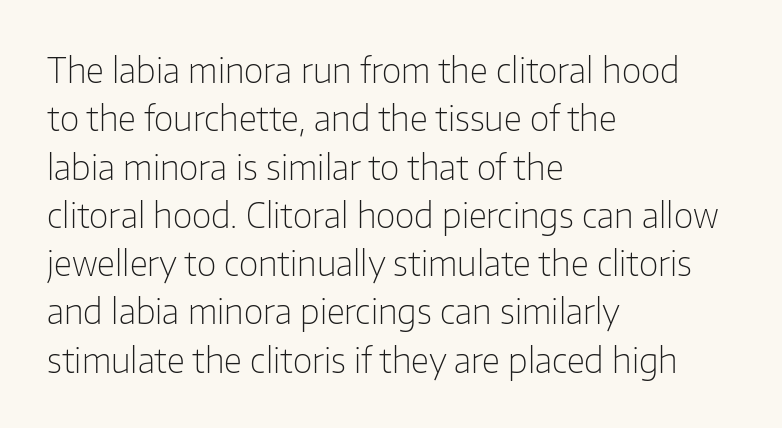
The image shows 34 px light sans-serif type, upright; set left-aligned, normal line spacing (1.42x), normal letter spacing, not underlined; low stroke contrast and a medium x-height.
